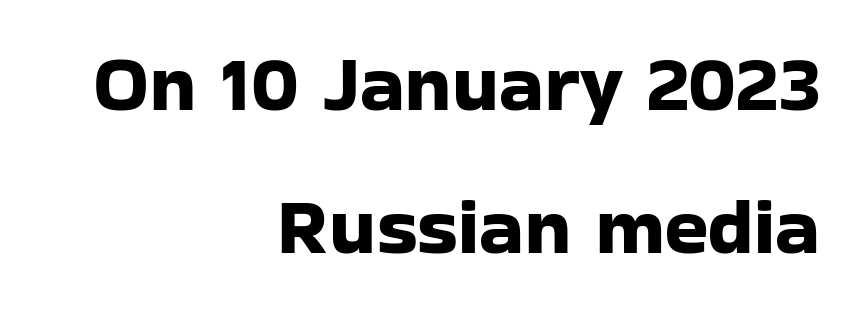
Q: Is the text italic (slanted)? A: No, it is upright.
Q: Is the typeface a serif or a sans-serif typeface? A: Sans-serif.
Q: Is the text underlined? A: No.
Q: How is the paragraph aligned? A: Right-aligned.
Q: Is the spacing between letters normal or unusually wide? A: Normal.
Q: Width (condensed, normal, or wide)? A: Normal.
Q: Stroke contrast? A: Low.
Q: x-height? A: Medium.
Q: Monospaced? A: No.
